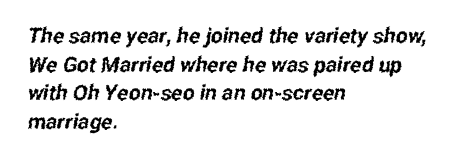
The image shows 21 px text type; set left-aligned, normal line spacing (1.36x), normal letter spacing, not underlined.
